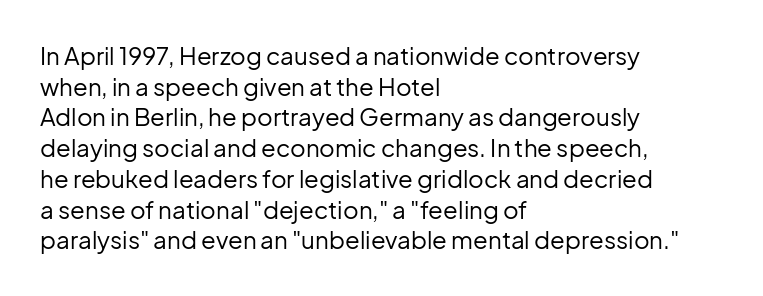
The image shows 24 px text type, upright; set left-aligned, normal line spacing (1.28x), normal letter spacing, not underlined.
